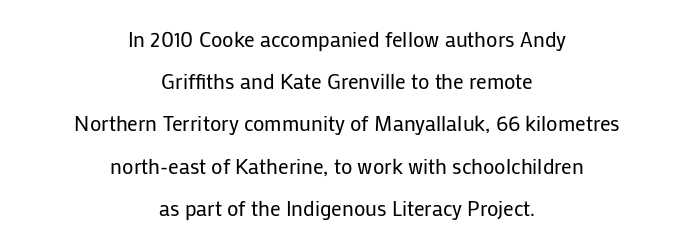
Anything drawn beneath the words? Only blank space. Typeset on center — no edge is straight. What's the leading like? Stretched, with rows far apart. Inter-character spacing is left at the font's built-in metrics.
